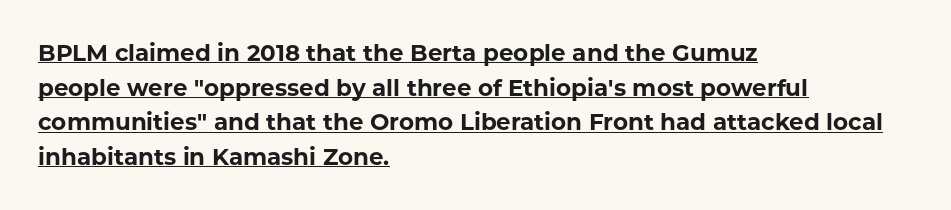
{"italic": "no", "bold": "yes", "underline": "yes", "align": "left", "line_spacing": "normal", "line_spacing_ratio": 1.51, "letter_spacing": "normal", "letter_spacing_em": 0.0, "glyph_px": 23}
